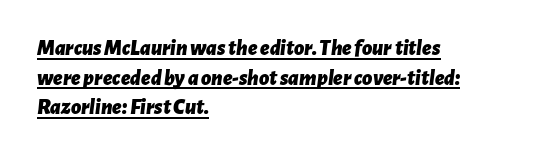
The image shows 22 px bold type, italic (leaning right); set left-aligned, normal line spacing (1.35x), normal letter spacing, underlined.
